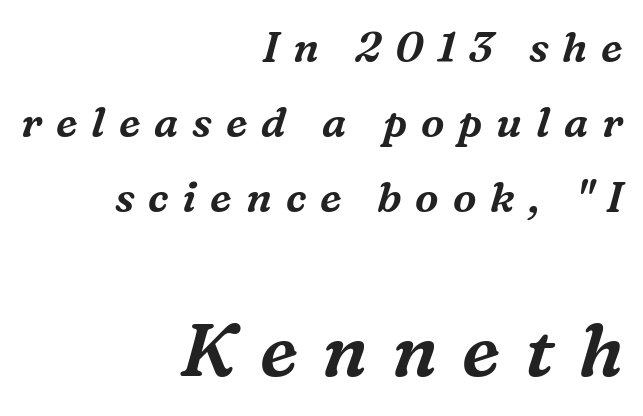
The image shows 74 px serif type, italic (leaning right); set right-aligned, line spacing 1.78x, unusually wide letter spacing (+0.33 em), not underlined; the second (bottom) block is 1.76x larger; medium stroke contrast and a medium x-height.
